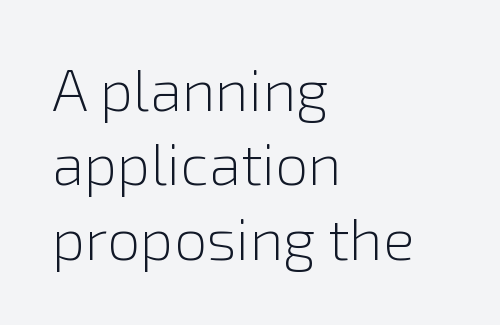
Q: Is the text bold? A: No.
Q: Is the text italic (slanted)? A: No, it is upright.
Q: Is the typeface a serif or a sans-serif typeface? A: Sans-serif.
Q: Is the text underlined? A: No.
Q: How is the paragraph aligned? A: Left-aligned.
Q: Is the spacing between letters normal or unusually wide? A: Normal.
Q: Is the spacing between lines tight, normal or loose? A: Normal.
Q: Width (condensed, normal, or wide)? A: Normal.
Q: x-height? A: Medium.
Q: Monospaced? A: No.
